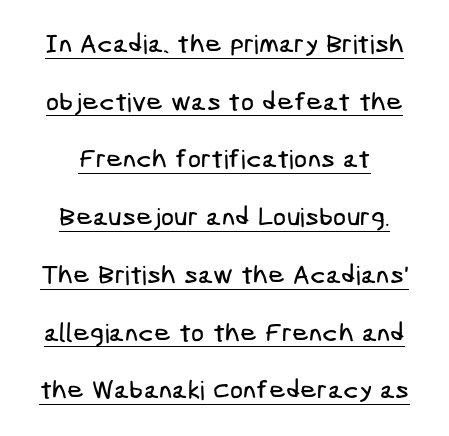
{"underline": "yes", "line_spacing": "loose", "line_spacing_ratio": 2.22, "letter_spacing": "normal", "letter_spacing_em": 0.0, "glyph_px": 26}
